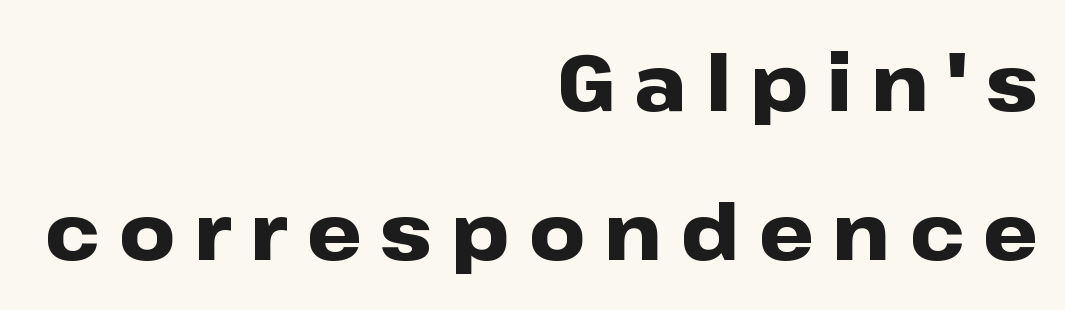
Q: Is the text bold? A: Yes.
Q: Is the text italic (slanted)? A: No, it is upright.
Q: Is the typeface a serif or a sans-serif typeface? A: Sans-serif.
Q: Is the text underlined? A: No.
Q: How is the paragraph aligned? A: Right-aligned.
Q: Is the spacing between letters normal or unusually wide? A: Unusually wide.
Q: Is the spacing between lines tight, normal or loose? A: Loose.
Q: Width (condensed, normal, or wide)? A: Wide.
Q: Stroke contrast? A: Low.
Q: x-height? A: Medium.
Q: Monospaced? A: No.
